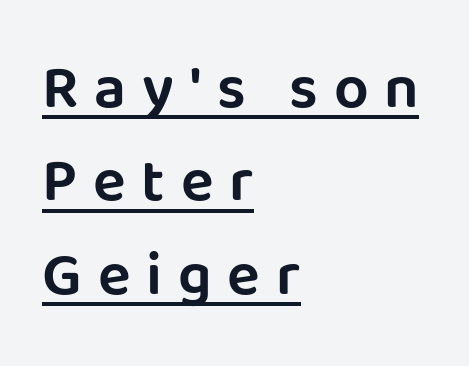
The image shows 61 px sans-serif type, upright; set left-aligned, normal line spacing (1.53x), unusually wide letter spacing (+0.26 em), underlined; low stroke contrast and a large x-height.
